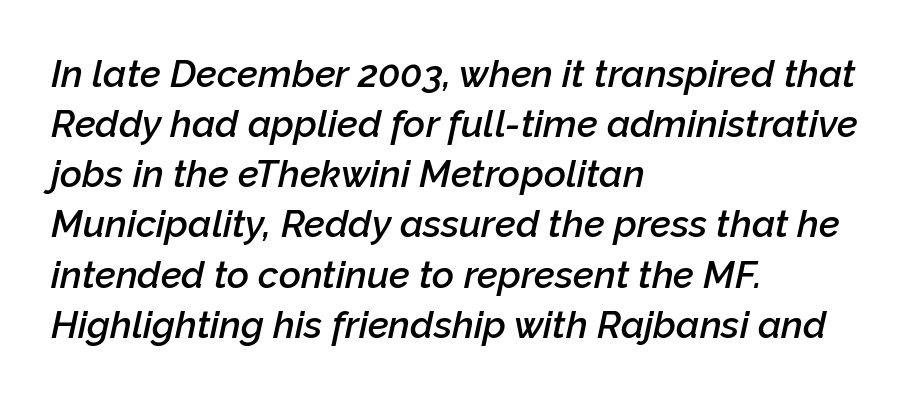
The image shows 38 px semibold type, italic (leaning right); set left-aligned, normal line spacing (1.32x), normal letter spacing, not underlined; low stroke contrast and a medium x-height.
